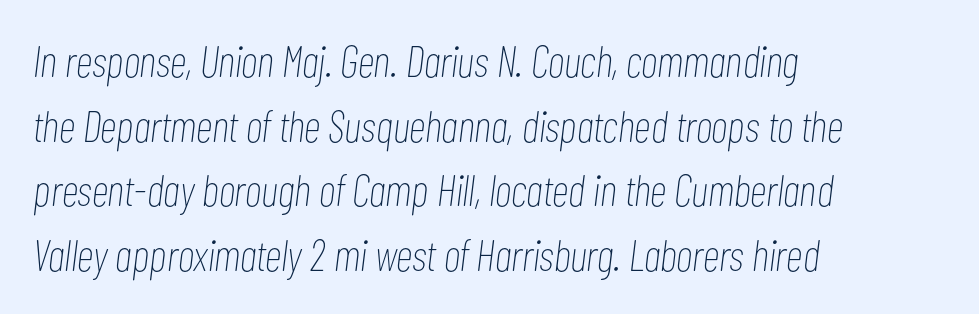
If you drew a ruler down the left edge, every line would touch it. How would I describe the line gaps? Plain and ordinary. Varying glyph widths throughout — classic text-font behaviour. Check under the words: just untouched page.
